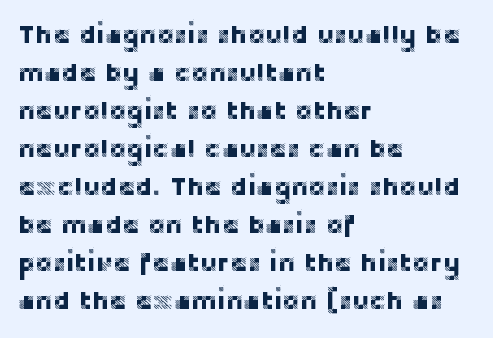
{"italic": "no", "underline": "no", "align": "left", "line_spacing": "normal", "line_spacing_ratio": 1.46, "letter_spacing": "normal", "letter_spacing_em": 0.0, "glyph_px": 26}
